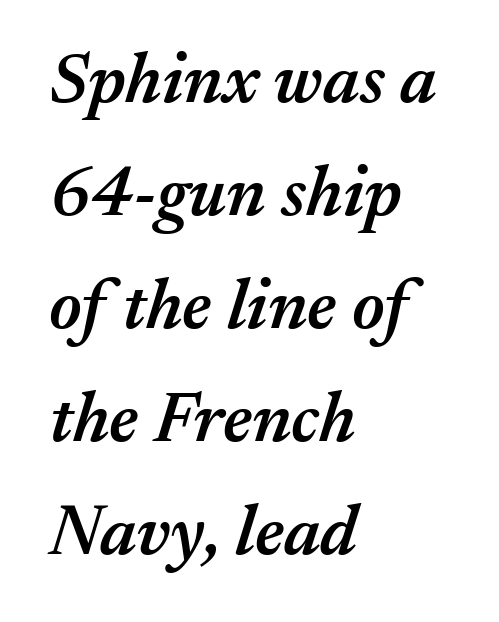
In terms of leading, this rendering sits right in the middle. Each word holds together tightly as a unit, with standard inter-letter gaps. The space beneath each line is pristine and unruled. This sample has the flowing, uneven cadence of proportional lettering. The passage shown leans; its letterforms are oblique.
